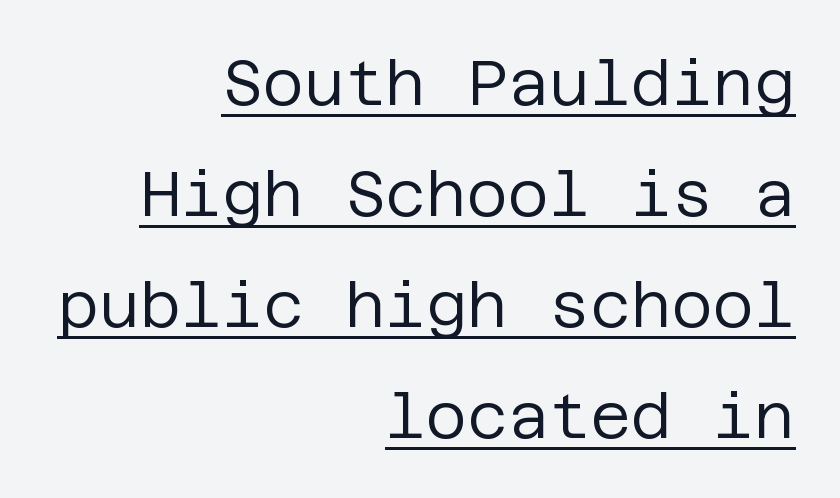
The image shows 63 px regular-weight sans-serif type, upright; set right-aligned, line spacing 1.76x, normal letter spacing, underlined; low stroke contrast and a large x-height.
